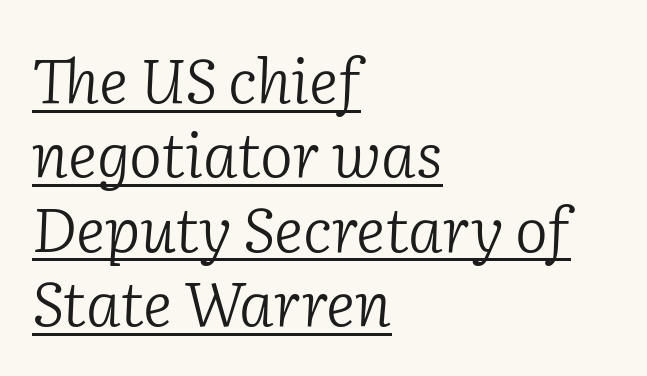
The rendered words wear a rule along their underside. Spacing between characters is what you'd get straight out of the box. Are there feet on the stems? There are — it's a serif. The cut favours lightness, reaching ordinary text weight at its darkest. Left-aligned paragraph, ragged on the right.
